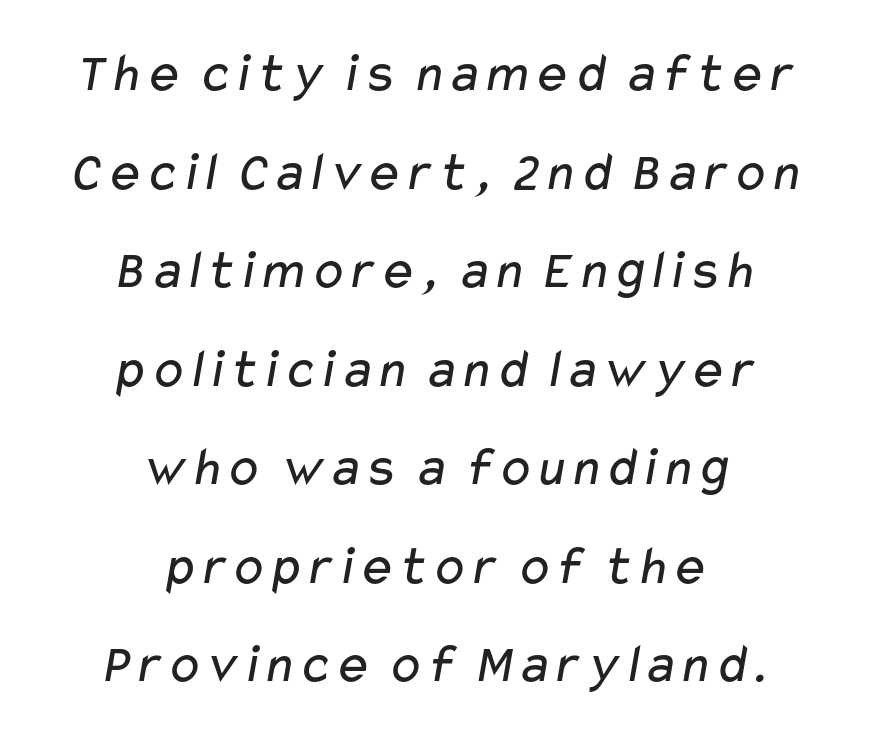
Q: Is the text bold? A: No.
Q: Is the typeface a serif or a sans-serif typeface? A: Sans-serif.
Q: Is the text underlined? A: No.
Q: How is the paragraph aligned? A: Centered.
Q: Is the spacing between letters normal or unusually wide? A: Normal.
Q: Width (condensed, normal, or wide)? A: Wide.
Q: Stroke contrast? A: Low.
Q: x-height? A: Medium.
Q: Monospaced? A: No.
